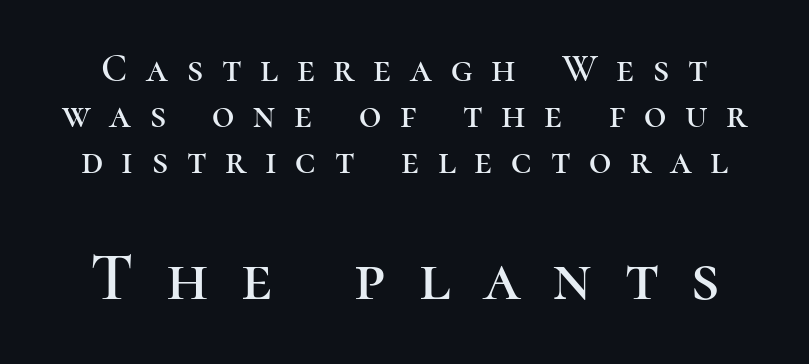
The image shows 68 px serif type, upright; set line spacing 1.18x, unusually wide letter spacing (+0.48 em), not underlined; the second (bottom) block is 1.74x larger; high stroke contrast and a medium x-height.
